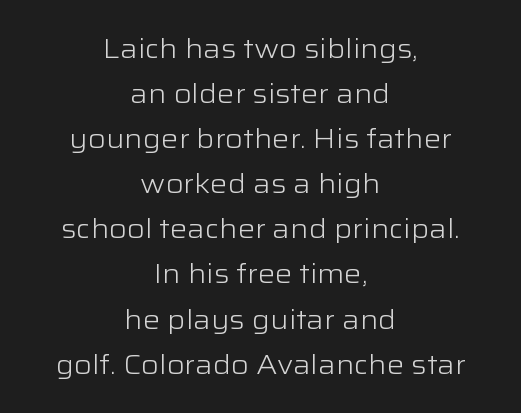
The image shows 27 px text type, upright; set centered, normal line spacing (1.67x), normal letter spacing, not underlined.
